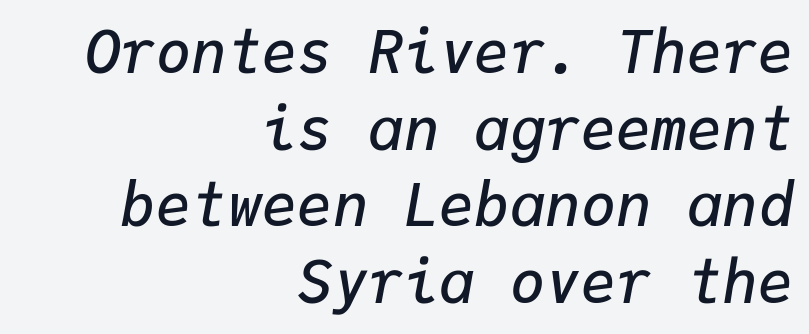
{"italic": "yes", "lean": "right", "slant_degrees": 9, "bold": "semi", "weight": "semibold", "width": "normal", "stroke_contrast": "low", "x_height": "medium", "monospaced": "yes", "underline": "no", "align": "right", "line_spacing": "normal", "line_spacing_ratio": 1.3, "letter_spacing": "normal", "letter_spacing_em": 0.0, "glyph_px": 59}
